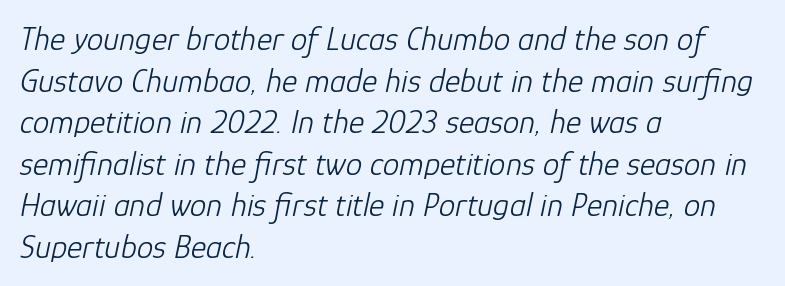
{"italic": "yes", "lean": "right", "slant_degrees": 12, "bold": "no", "weight": "light", "width": "normal", "stroke_contrast": "low", "x_height": "medium", "monospaced": "no", "underline": "no", "align": "left", "line_spacing": "normal", "line_spacing_ratio": 1.26, "letter_spacing": "normal", "letter_spacing_em": 0.0, "glyph_px": 33}
